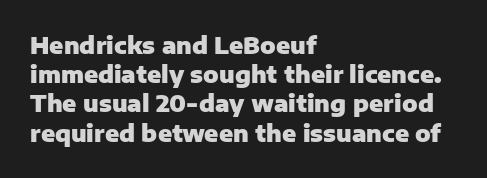
Is the block centered? No — it sits flush against the left margin. Strong, thick strokes mark this as bold type. Plain, unruled lines of type. Nothing unusual about the tracking: characters are spaced as the font intends. When letters stand straight like this, we call the style roman or upright. One glance says typical: line gaps are just what's usual.
